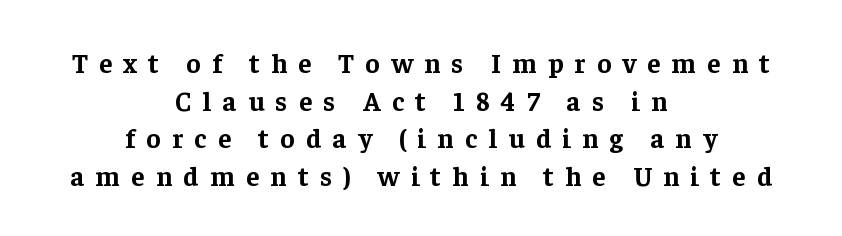
The image shows 27 px bold type, upright; set centered, normal line spacing (1.39x), unusually wide letter spacing (+0.42 em), not underlined.
